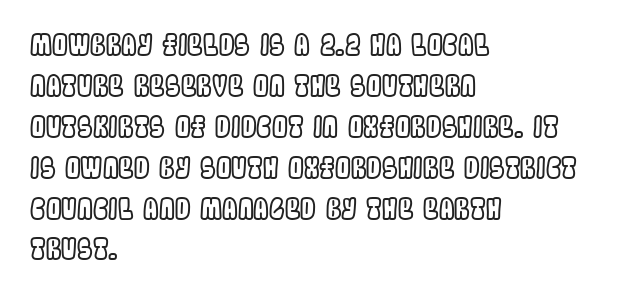
{"italic": "no", "width": "condensed", "x_height": "large", "monospaced": "no", "underline": "no", "align": "left", "line_spacing": "normal", "line_spacing_ratio": 1.46, "letter_spacing": "normal", "letter_spacing_em": 0.0, "glyph_px": 28}
